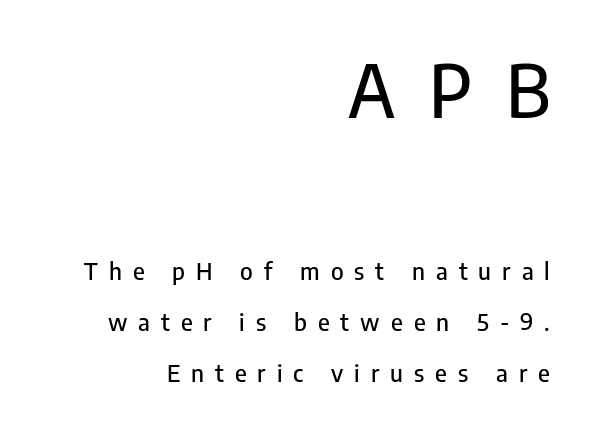
The image shows 73 px condensed sans-serif type, upright; set right-aligned, loose line spacing (2.12x), unusually wide letter spacing (+0.46 em), not underlined; the first (top) block is 3.04x larger; low stroke contrast and a medium x-height.
